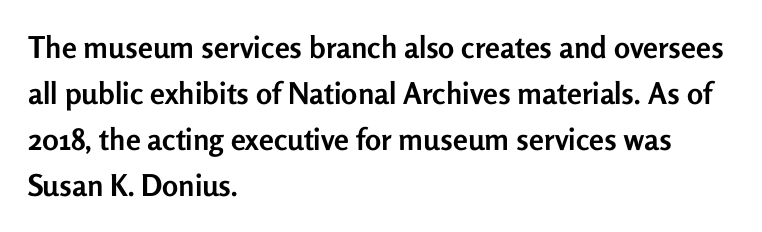
{"serif": "no", "italic": "no", "bold": "yes", "weight": "semibold", "width": "normal", "stroke_contrast": "low", "x_height": "medium", "monospaced": "no", "underline": "no", "align": "left", "line_spacing": "normal", "line_spacing_ratio": 1.53, "letter_spacing": "normal", "letter_spacing_em": 0.0, "glyph_px": 30}
